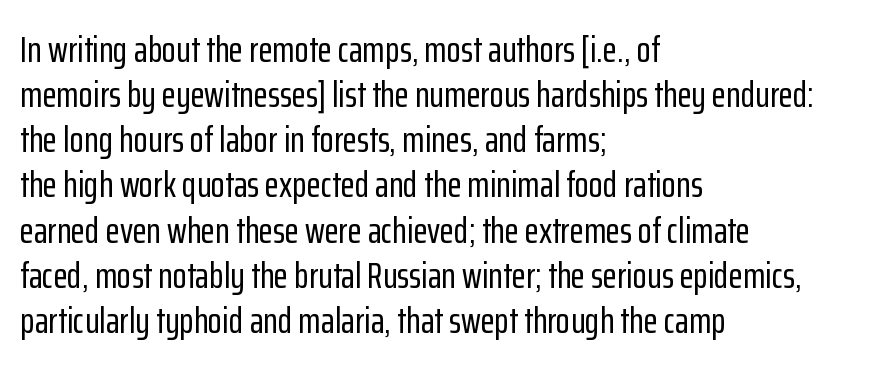
Q: Is the text italic (slanted)? A: No, it is upright.
Q: Is the typeface a serif or a sans-serif typeface? A: Sans-serif.
Q: Is the text underlined? A: No.
Q: How is the paragraph aligned? A: Left-aligned.
Q: Is the spacing between letters normal or unusually wide? A: Normal.
Q: Width (condensed, normal, or wide)? A: Condensed.
Q: Stroke contrast? A: Low.
Q: x-height? A: Medium.
Q: Monospaced? A: No.
